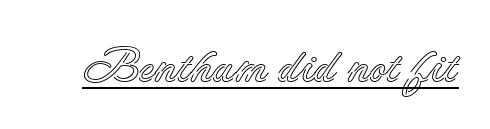
The image shows 47 px text type; set normal letter spacing, underlined; a small x-height.
